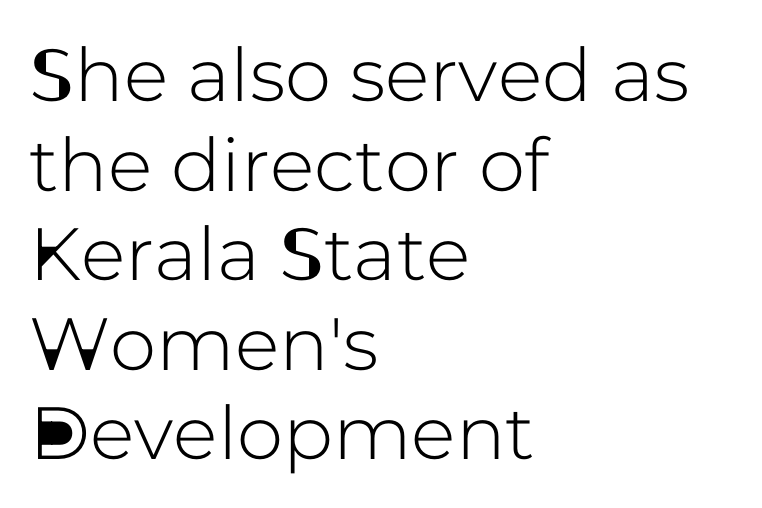
Q: Is the text italic (slanted)? A: No, it is upright.
Q: Is the typeface a serif or a sans-serif typeface? A: Sans-serif.
Q: Is the text underlined? A: No.
Q: How is the paragraph aligned? A: Left-aligned.
Q: Is the spacing between letters normal or unusually wide? A: Normal.
Q: Width (condensed, normal, or wide)? A: Normal.
Q: Stroke contrast? A: Low.
Q: x-height? A: Medium.
Q: Monospaced? A: No.
